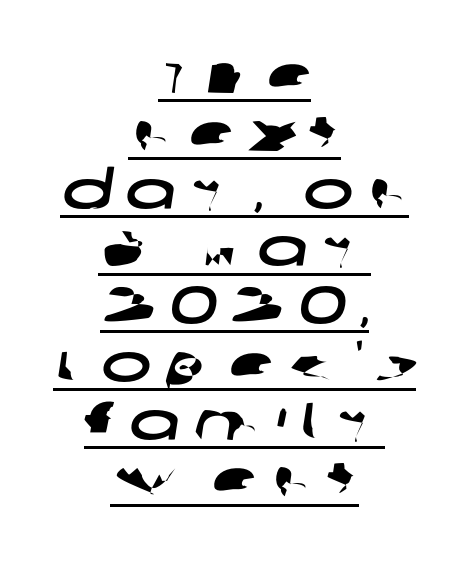
The image shows 53 px wide sans-serif type; set centered, tight line spacing (1.09x), unusually wide letter spacing (+0.26 em), underlined; low stroke contrast and a large x-height.
